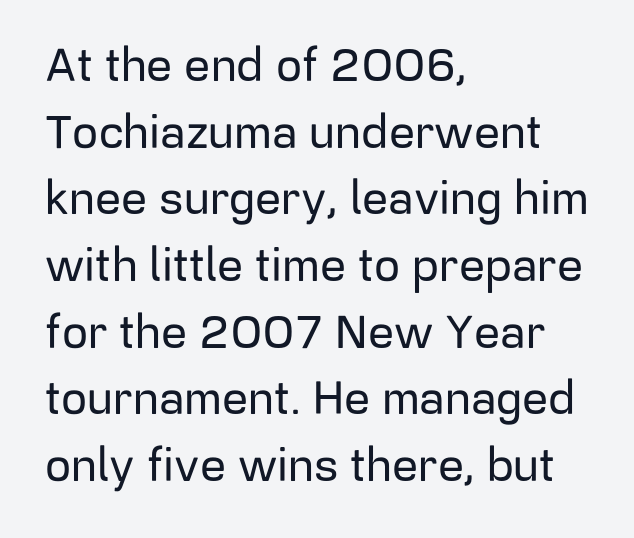
The image shows 46 px sans-serif type, upright; set left-aligned, normal line spacing (1.45x), normal letter spacing, not underlined; low stroke contrast and a medium x-height.
